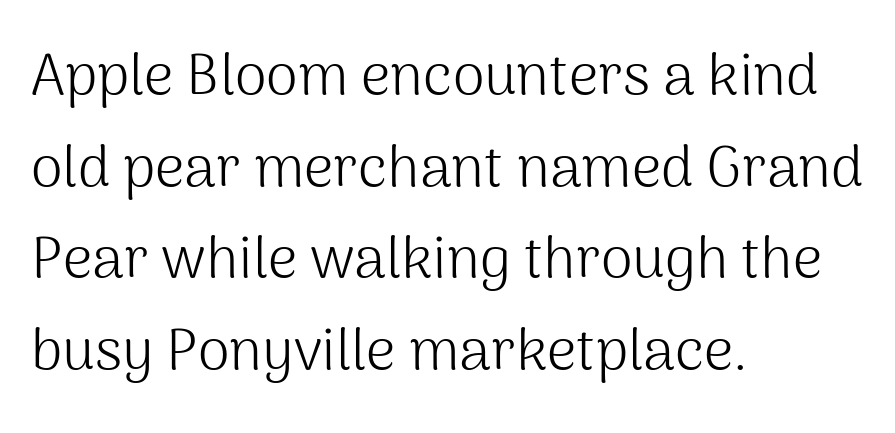
{"serif": "no", "italic": "no", "bold": "no", "weight": "light", "width": "normal", "stroke_contrast": "medium", "x_height": "medium", "monospaced": "no", "underline": "no", "align": "left", "line_spacing": "normal", "line_spacing_ratio": 1.58, "letter_spacing": "normal", "letter_spacing_em": 0.0, "glyph_px": 58}
